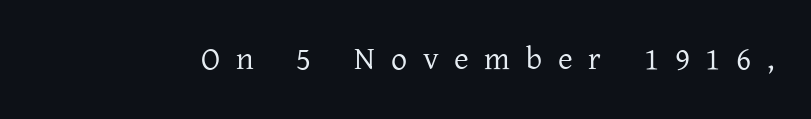
Q: Is the text bold? A: No.
Q: Is the text italic (slanted)? A: No, it is upright.
Q: Is the typeface a serif or a sans-serif typeface? A: Serif.
Q: Is the text underlined? A: No.
Q: Is the spacing between letters normal or unusually wide? A: Unusually wide.
Q: Width (condensed, normal, or wide)? A: Normal.
Q: Stroke contrast? A: Low.
Q: x-height? A: Medium.
Q: Monospaced? A: No.
